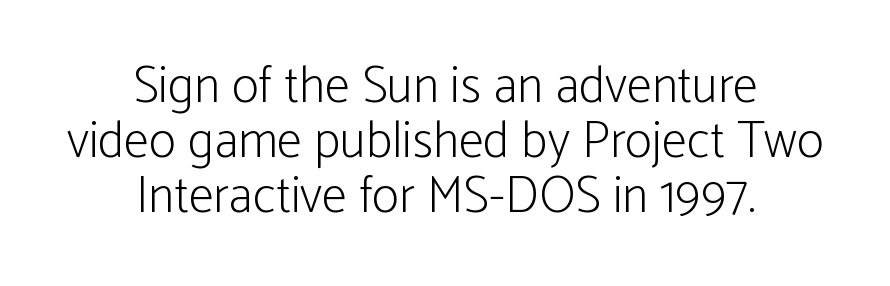
Q: Is the text bold? A: No.
Q: Is the text italic (slanted)? A: No, it is upright.
Q: Is the typeface a serif or a sans-serif typeface? A: Sans-serif.
Q: Is the text underlined? A: No.
Q: How is the paragraph aligned? A: Centered.
Q: Is the spacing between letters normal or unusually wide? A: Normal.
Q: Is the spacing between lines tight, normal or loose? A: Tight.
Q: Width (condensed, normal, or wide)? A: Condensed.
Q: Stroke contrast? A: Low.
Q: x-height? A: Medium.
Q: Monospaced? A: No.
